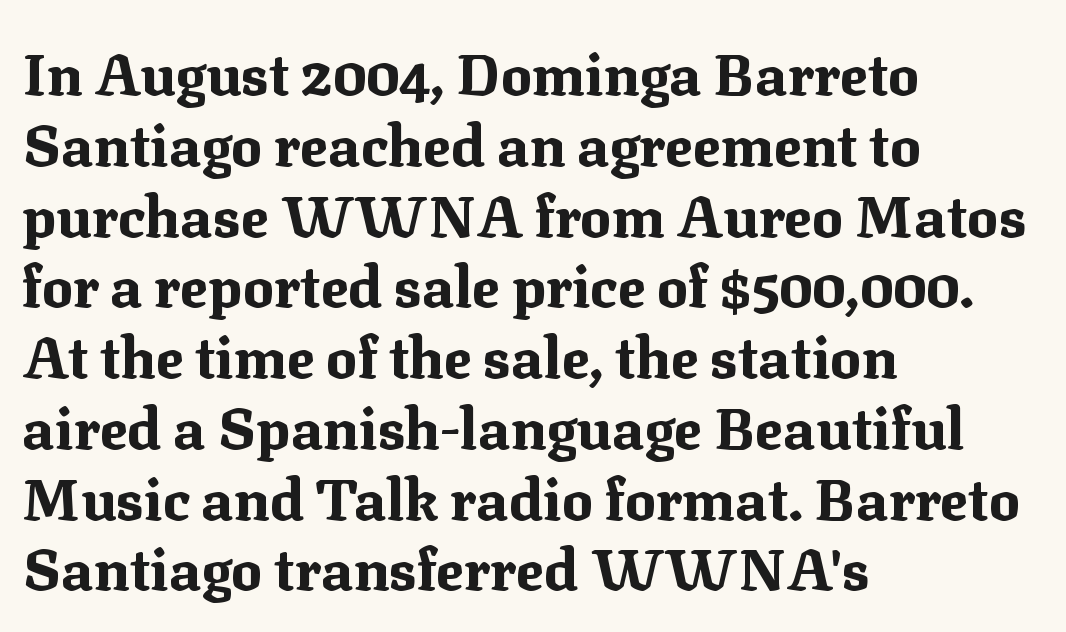
A full-strength bold gives these letters their thick strokes. The typeface chosen for these lines features serifs. The typography opts for an upright posture over an oblique one. If you drew a ruler down the left edge, every line would touch it. Proportional: the letters do not fall into vertical columns. The horizontal fit of the characters is conventional and even.
